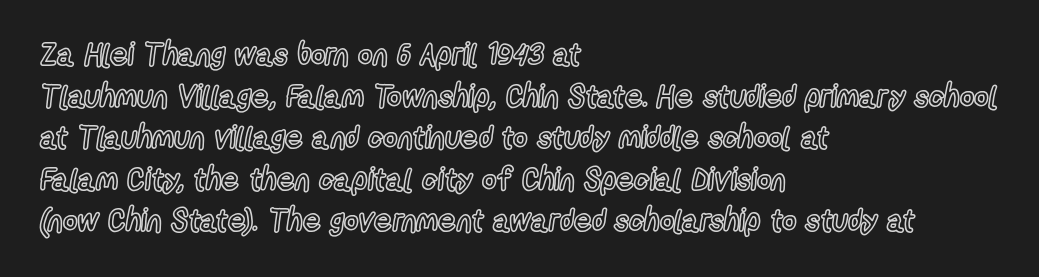
{"width": "condensed", "x_height": "medium", "monospaced": "no", "underline": "no", "align": "left", "line_spacing": "normal", "line_spacing_ratio": 1.34, "letter_spacing": "normal", "letter_spacing_em": 0.0, "glyph_px": 31}
